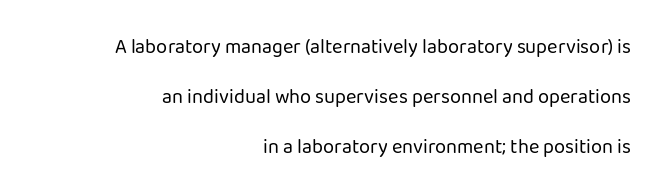
Q: Is the text bold? A: No.
Q: Is the text italic (slanted)? A: No, it is upright.
Q: Is the text underlined? A: No.
Q: How is the paragraph aligned? A: Right-aligned.
Q: Is the spacing between letters normal or unusually wide? A: Normal.
Q: Is the spacing between lines tight, normal or loose? A: Loose.
